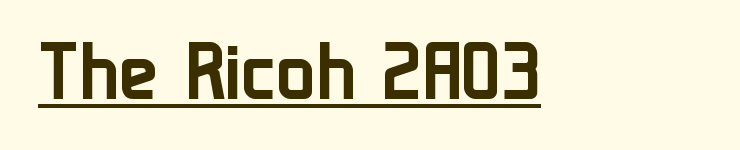
The letters advance in unequal steps, a hallmark of proportional type. The line texture is even and compact thanks to regular tracking. The glyphs are accompanied by a horizontal stroke just below them. The type sits square on the baseline with zero lean.
